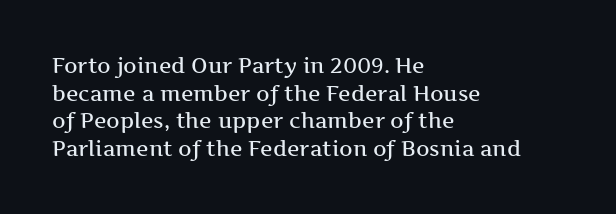
Line starts are locked; line ends wander. Leading matches the norm, producing a regular column. Characters remain perfectly vertical along every line. The area under the type is left untouched. Caption: standard tracking, unaltered.
